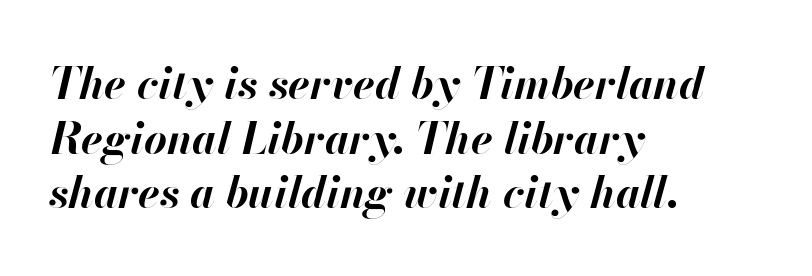
{"italic": "yes", "lean": "right", "slant_degrees": 13, "bold": "yes", "weight": "bold", "width": "normal", "stroke_contrast": "high", "x_height": "small", "monospaced": "no", "underline": "no", "align": "left", "line_spacing_ratio": 1.24, "letter_spacing": "normal", "letter_spacing_em": 0.0, "glyph_px": 44}
